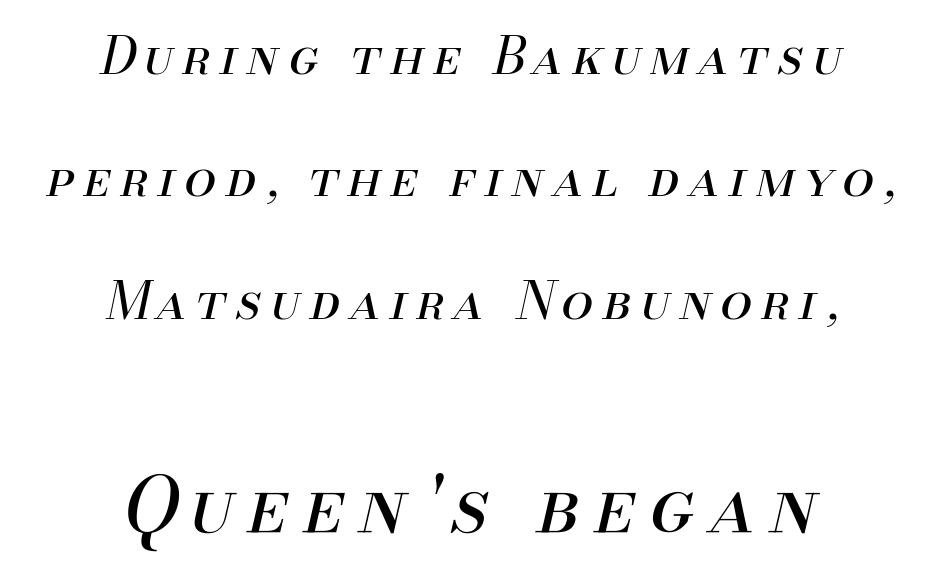
The image shows 77 px regular-weight type, italic (leaning right); set centered, loose line spacing (2.4x), not underlined; the second (bottom) block is 1.51x larger; medium stroke contrast and a small x-height.
